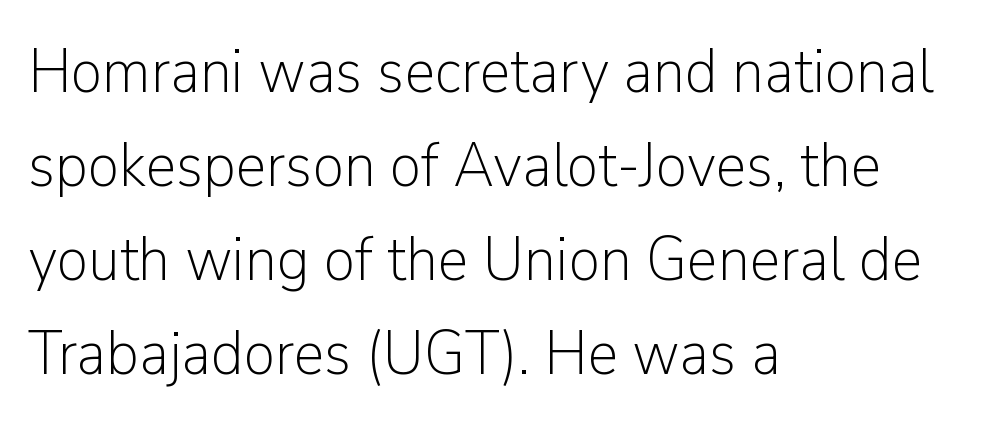
{"serif": "no", "italic": "no", "bold": "no", "weight": "light", "width": "normal", "stroke_contrast": "low", "x_height": "medium", "monospaced": "no", "underline": "no", "align": "left", "line_spacing": "normal", "line_spacing_ratio": 1.49, "letter_spacing": "normal", "letter_spacing_em": 0.0, "glyph_px": 63}
